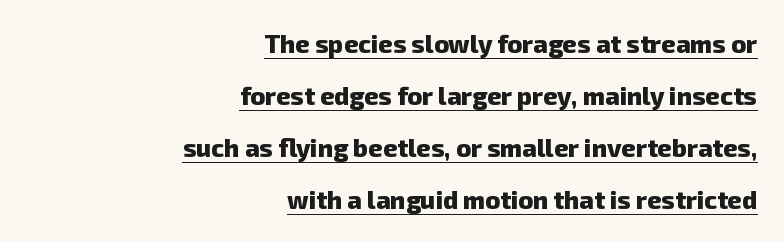
This rendering uses right alignment, leaving the left contour irregular. Underlining? Definitely there. Compared with typical body copy, the letter spacing here is the same. The lines are spread far apart with generous leading.
